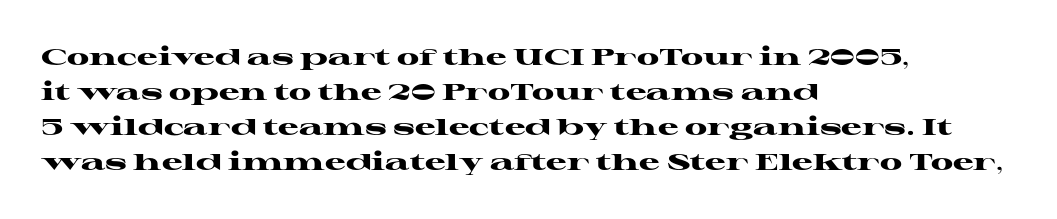
Q: Is the text bold? A: Yes.
Q: Is the text italic (slanted)? A: No, it is upright.
Q: Is the text underlined? A: No.
Q: How is the paragraph aligned? A: Left-aligned.
Q: Is the spacing between letters normal or unusually wide? A: Normal.
Q: Is the spacing between lines tight, normal or loose? A: Normal.
